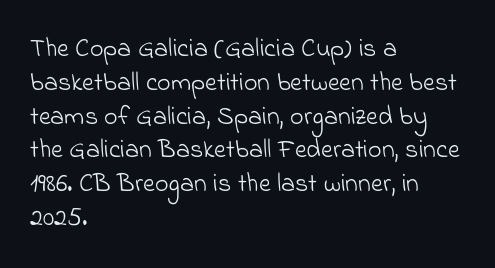
Heaviness? Minimal to ordinary, like unemphasized prose. The lines sit at an ordinary, default distance from one another. Nobody touched the tracking dial on this one. Line beginnings align vertically; line endings do not.
